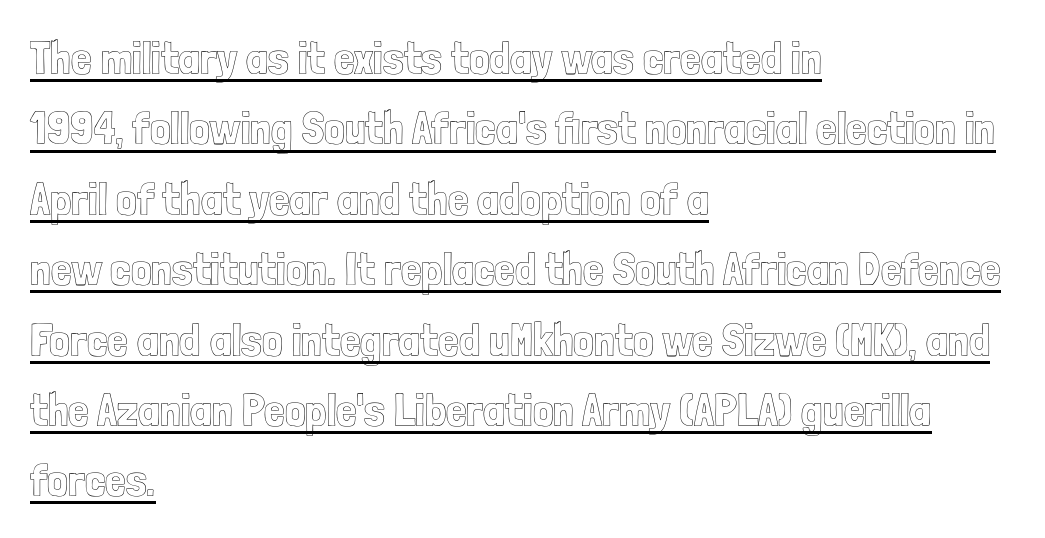
Q: Is the text italic (slanted)? A: No, it is upright.
Q: Is the text underlined? A: Yes.
Q: How is the paragraph aligned? A: Left-aligned.
Q: Is the spacing between letters normal or unusually wide? A: Normal.
Q: Is the spacing between lines tight, normal or loose? A: Normal.
Q: Width (condensed, normal, or wide)? A: Condensed.
Q: x-height? A: Medium.
Q: Monospaced? A: No.
